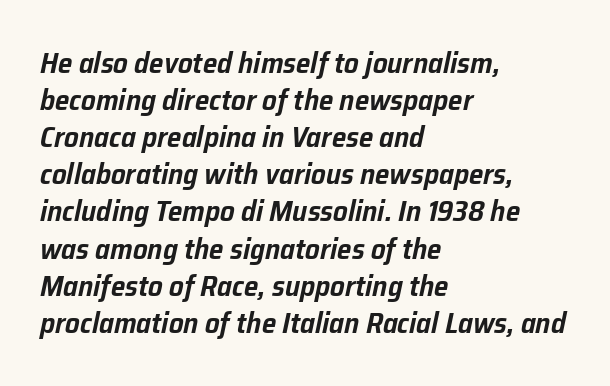
Q: Is the text italic (slanted)? A: Yes, it leans right by about 12 degrees.
Q: Is the text underlined? A: No.
Q: How is the paragraph aligned? A: Left-aligned.
Q: Is the spacing between letters normal or unusually wide? A: Normal.
Q: Is the spacing between lines tight, normal or loose? A: Normal.
Q: Width (condensed, normal, or wide)? A: Normal.
Q: Stroke contrast? A: Low.
Q: x-height? A: Medium.
Q: Monospaced? A: No.
